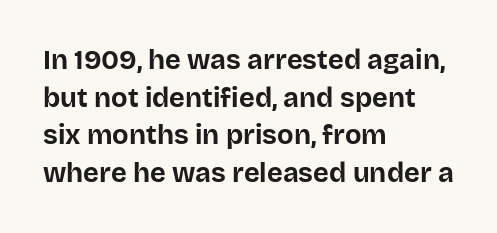
Its strokes are broad and dark, the hallmark of bold type. The letterforms sit shoulder to shoulder at normal distance. Horizontal alignment here is leftward, the default for most running prose. Each new line begins a customary step beneath the previous one. Has an underline been added? It has not. Characters remain perfectly vertical along every line.
